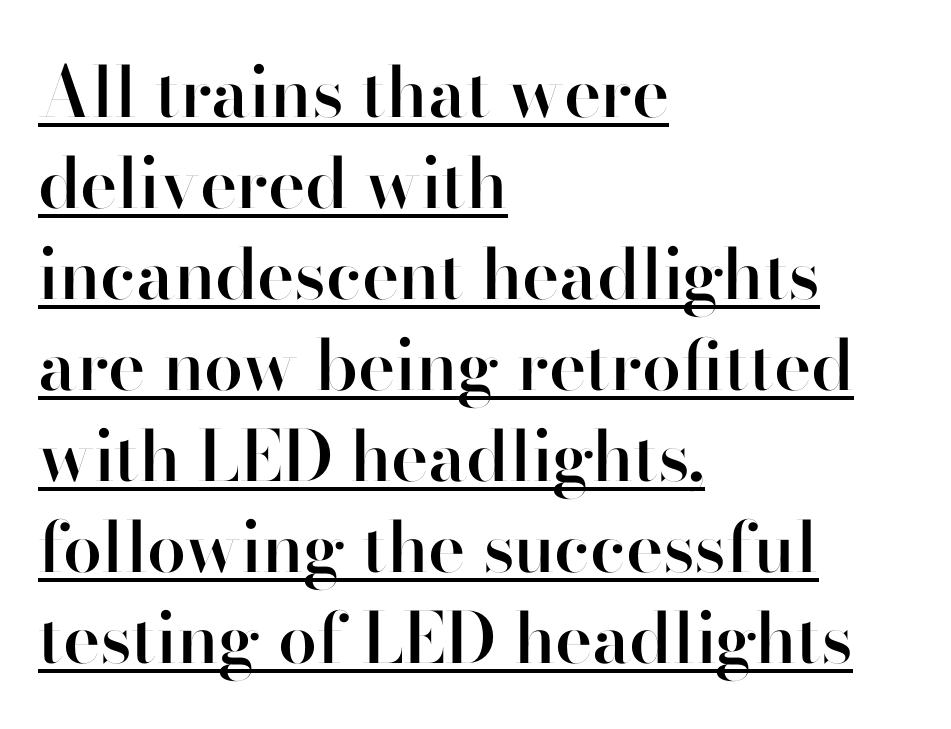
Q: Is the text bold? A: Semi-bold.
Q: Is the text italic (slanted)? A: No, it is upright.
Q: Is the typeface a serif or a sans-serif typeface? A: Sans-serif.
Q: Is the text underlined? A: Yes.
Q: How is the paragraph aligned? A: Left-aligned.
Q: Is the spacing between letters normal or unusually wide? A: Normal.
Q: Is the spacing between lines tight, normal or loose? A: Normal.
Q: Width (condensed, normal, or wide)? A: Normal.
Q: Stroke contrast? A: High.
Q: x-height? A: Small.
Q: Monospaced? A: No.
